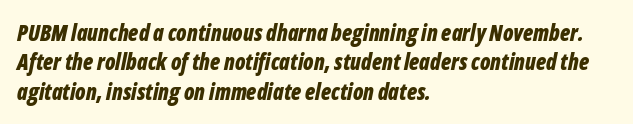
{"italic": "yes", "lean": "right", "slant_degrees": 12, "bold": "yes", "underline": "no", "align": "left", "line_spacing": "normal", "line_spacing_ratio": 1.34, "letter_spacing": "normal", "letter_spacing_em": 0.0, "glyph_px": 22}
